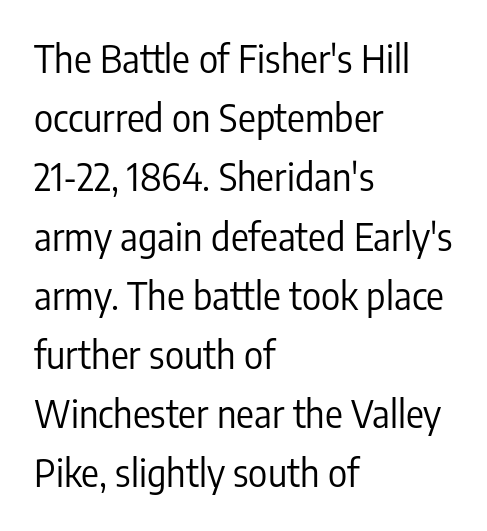
{"serif": "no", "italic": "no", "bold": "no", "weight": "regular", "width": "condensed", "stroke_contrast": "low", "x_height": "medium", "monospaced": "no", "underline": "no", "align": "left", "line_spacing": "normal", "line_spacing_ratio": 1.6, "letter_spacing": "normal", "letter_spacing_em": 0.0, "glyph_px": 37}
